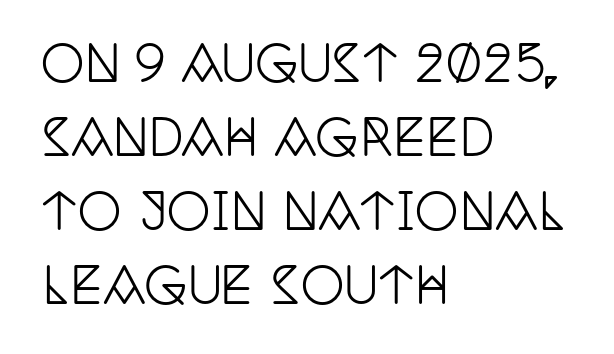
Q: Is the text italic (slanted)? A: No, it is upright.
Q: Is the typeface a serif or a sans-serif typeface? A: Serif.
Q: Is the text underlined? A: No.
Q: How is the paragraph aligned? A: Left-aligned.
Q: Is the spacing between letters normal or unusually wide? A: Normal.
Q: Is the spacing between lines tight, normal or loose? A: Normal.
Q: Width (condensed, normal, or wide)? A: Condensed.
Q: Stroke contrast? A: Low.
Q: x-height? A: Large.
Q: Monospaced? A: No.
